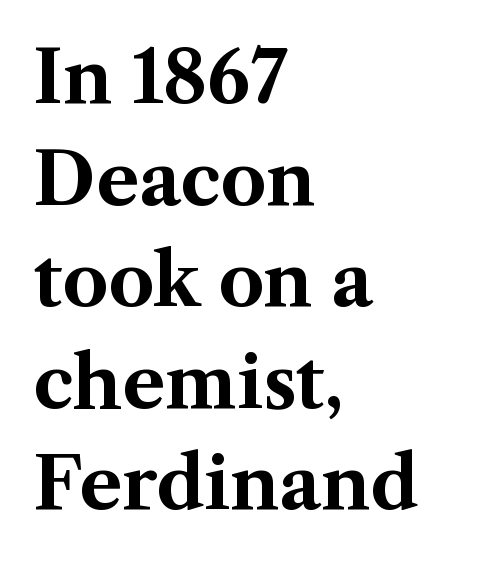
{"serif": "yes", "italic": "no", "bold": "yes", "weight": "bold", "width": "normal", "stroke_contrast": "medium", "x_height": "medium", "monospaced": "no", "underline": "no", "align": "left", "line_spacing": "normal", "line_spacing_ratio": 1.41, "letter_spacing": "normal", "letter_spacing_em": 0.0, "glyph_px": 72}
